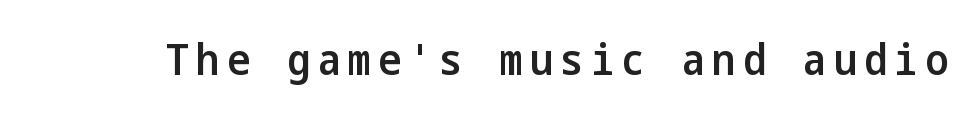
The image shows 44 px semibold, condensed sans-serif type, upright; set not underlined; low stroke contrast and a medium x-height.
